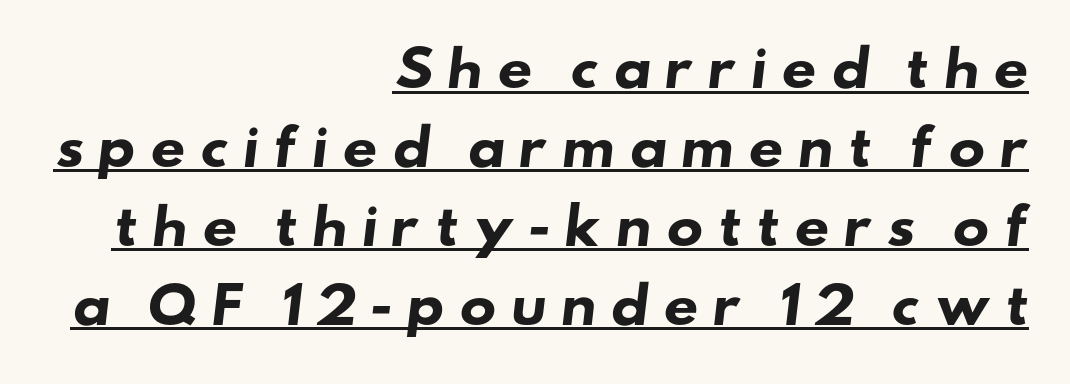
Q: Is the text bold? A: Yes.
Q: Is the typeface a serif or a sans-serif typeface? A: Sans-serif.
Q: Is the text underlined? A: Yes.
Q: How is the paragraph aligned? A: Right-aligned.
Q: Is the spacing between letters normal or unusually wide? A: Unusually wide.
Q: Is the spacing between lines tight, normal or loose? A: Normal.
Q: Width (condensed, normal, or wide)? A: Wide.
Q: Stroke contrast? A: Low.
Q: x-height? A: Small.
Q: Monospaced? A: No.
